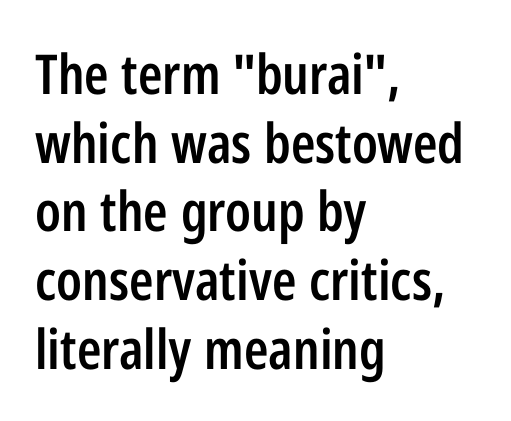
The image shows 55 px semibold, condensed sans-serif type, upright; set left-aligned, normal line spacing (1.25x), normal letter spacing, not underlined; low stroke contrast and a medium x-height.
